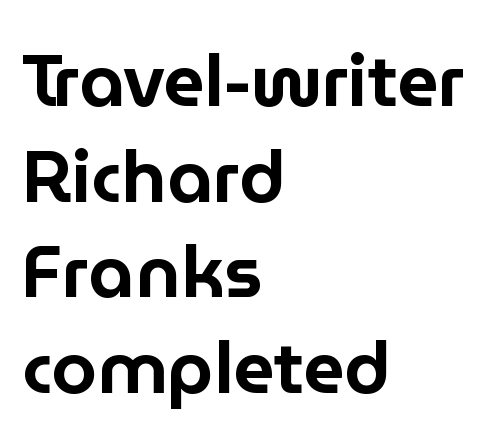
The image shows 73 px sans-serif type, upright; set left-aligned, normal line spacing (1.31x), normal letter spacing, not underlined; low stroke contrast and a medium x-height.
